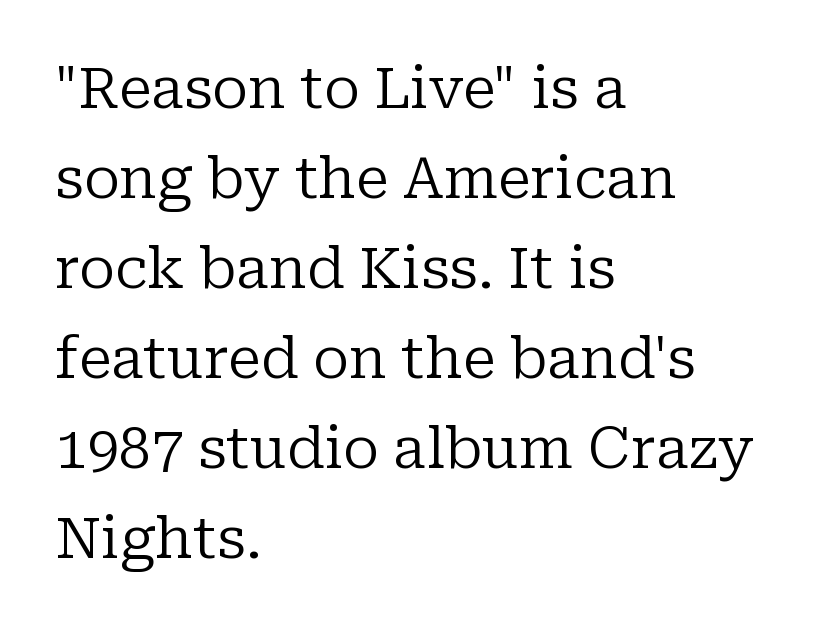
The image shows 57 px regular-weight serif type, upright; set left-aligned, normal line spacing (1.58x), normal letter spacing, not underlined; low stroke contrast and a medium x-height.
